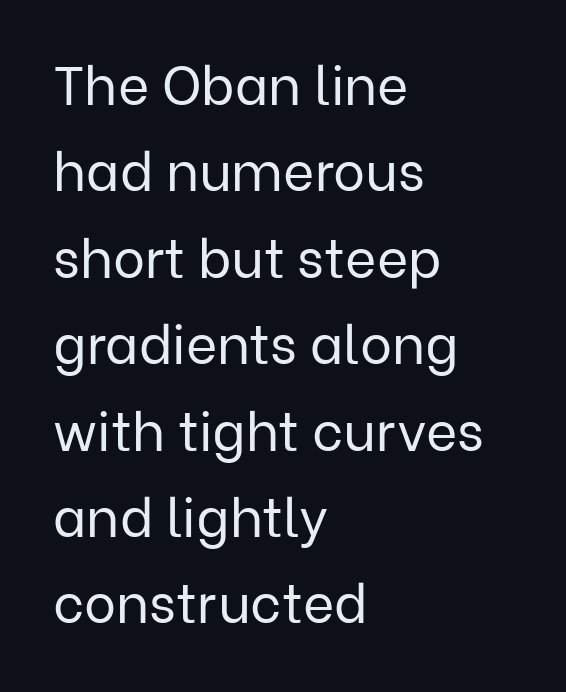
The image shows 54 px regular-weight sans-serif type, upright; set left-aligned, normal line spacing (1.6x), normal letter spacing, not underlined; low stroke contrast and a medium x-height.
